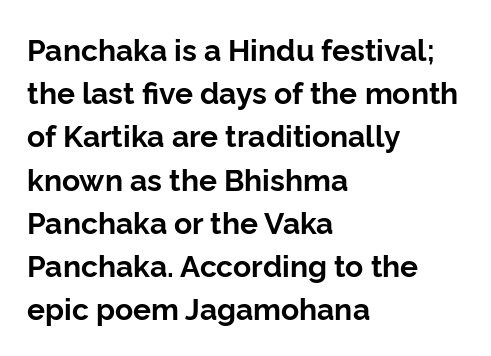
The image shows 30 px bold sans-serif type, upright; set left-aligned, normal line spacing (1.44x), normal letter spacing, not underlined; low stroke contrast and a medium x-height.
